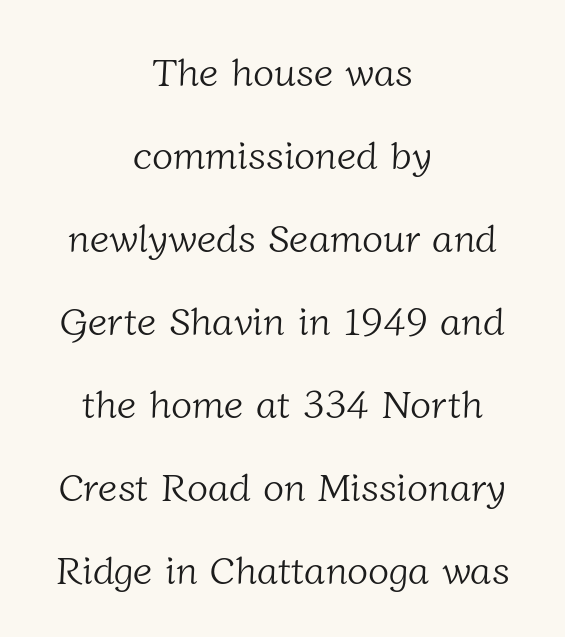
{"serif": "yes", "bold": "no", "weight": "light", "width": "normal", "stroke_contrast": "low", "x_height": "medium", "monospaced": "no", "underline": "no", "align": "center", "line_spacing": "loose", "line_spacing_ratio": 2.13, "letter_spacing": "normal", "letter_spacing_em": 0.0, "glyph_px": 39}
